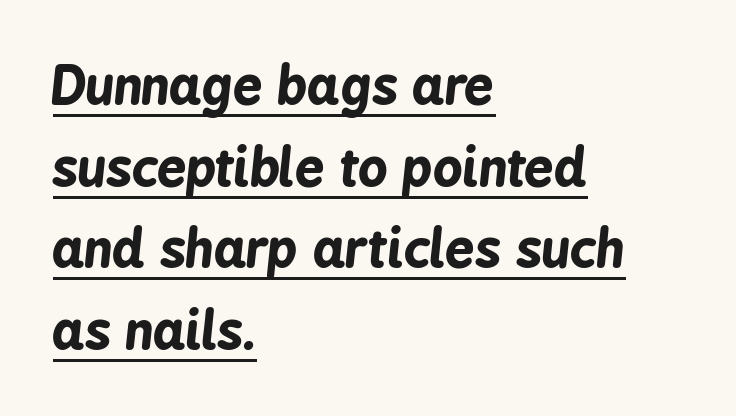
Set as a true bold cut, around the 700 mark. Looks like someone drew a line under every word here. The glyphs look as if they've been sheared to an angle. Quick note: interline space is typical. Nobody touched the tracking dial on this one.
